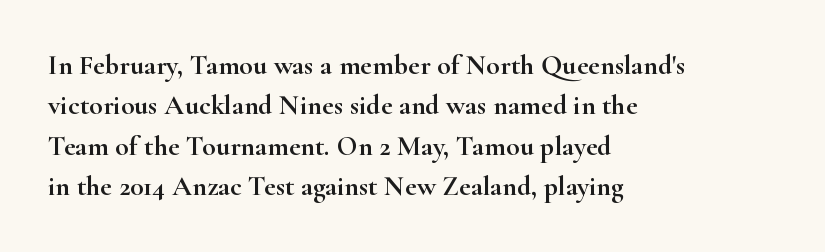
{"serif": "yes", "italic": "no", "width": "wide", "stroke_contrast": "high", "x_height": "small", "monospaced": "no", "underline": "no", "align": "left", "line_spacing": "normal", "line_spacing_ratio": 1.44, "letter_spacing": "normal", "letter_spacing_em": 0.0, "glyph_px": 28}
